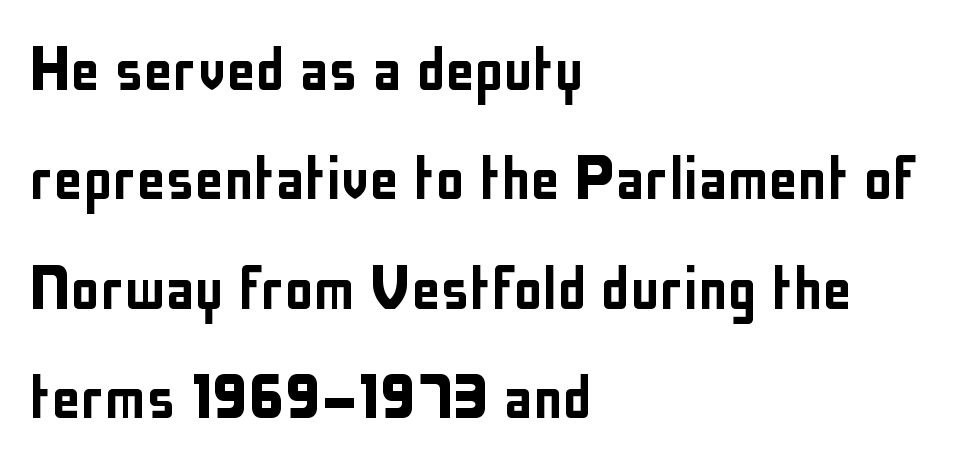
The rendering uses natural spacing where letterforms have individual widths. Every character sits straight up, as roman type does. Reading down the block, your eye returns to a fixed left position each line. The block of text has a typical density, with ordinary space between rows. The text was rendered using a sans face with plain stroke endings.
